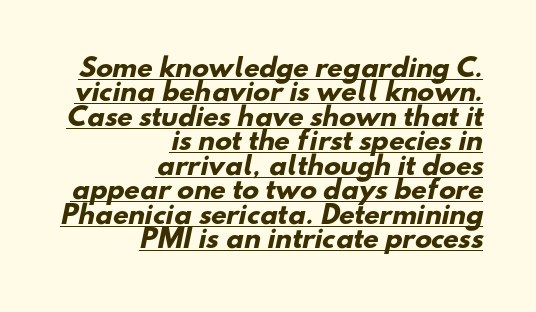
Compared with an ordinary text face, these strokes are far heavier — a full bold. The rendering keeps characters at their native spacing. Every row of glyphs terminates at an identical x-position on the right. Emphasis is given by a line drawn under the lettering. These lines huddle together more closely than default settings would place them.
